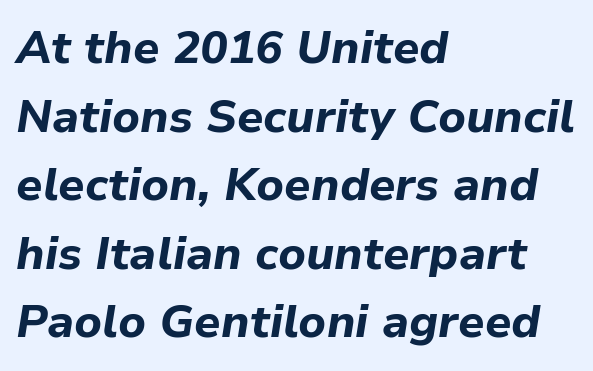
Q: Is the text bold? A: Yes.
Q: Is the text italic (slanted)? A: Yes, it leans right by about 9 degrees.
Q: Is the text underlined? A: No.
Q: How is the paragraph aligned? A: Left-aligned.
Q: Is the spacing between letters normal or unusually wide? A: Normal.
Q: Is the spacing between lines tight, normal or loose? A: Normal.
Q: Width (condensed, normal, or wide)? A: Normal.
Q: Stroke contrast? A: Low.
Q: x-height? A: Medium.
Q: Monospaced? A: No.
